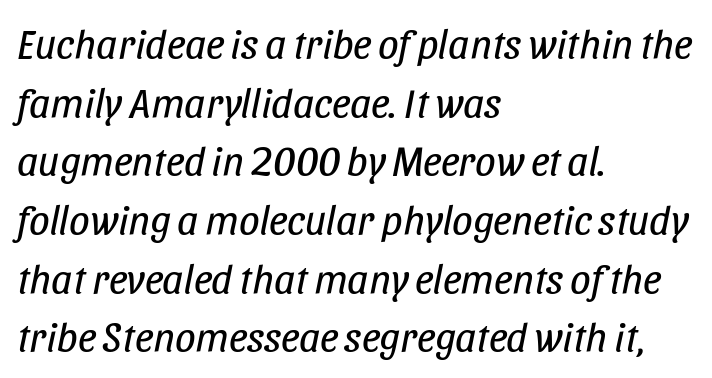
The image shows 41 px regular-weight, condensed type, italic (leaning right); set left-aligned, normal line spacing (1.43x), normal letter spacing, not underlined; low stroke contrast and a large x-height.
